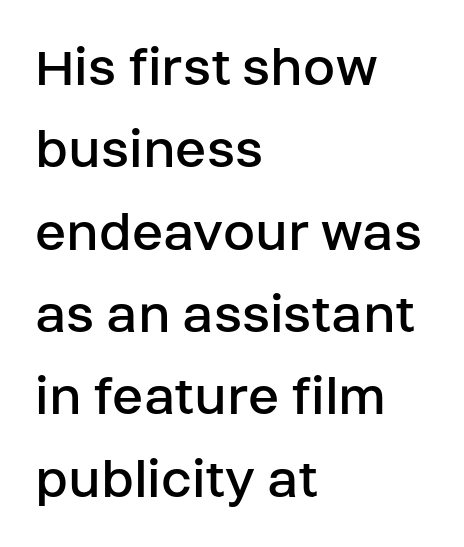
These lines are rendered in a variable-pitch font. Nothing heavy about these letters — not bold at all. A clean baseline with only descenders dipping below it. This rendering uses left alignment, leaving the right contour irregular. Honestly, the row spacing looks completely unremarkable.
